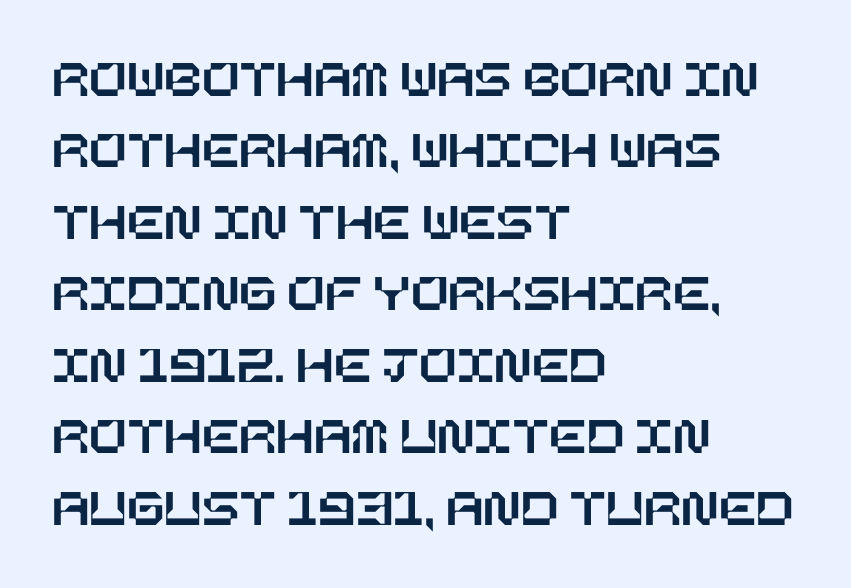
The image shows 55 px text type, upright; set left-aligned, normal line spacing (1.3x), normal letter spacing, not underlined; low stroke contrast and a large x-height.
